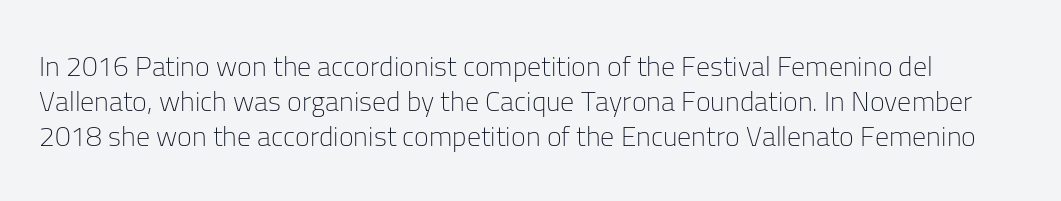
{"serif": "no", "italic": "no", "bold": "no", "weight": "light", "width": "normal", "stroke_contrast": "low", "x_height": "medium", "monospaced": "no", "underline": "no", "line_spacing": "normal", "line_spacing_ratio": 1.25, "letter_spacing": "normal", "letter_spacing_em": 0.0, "glyph_px": 28}
